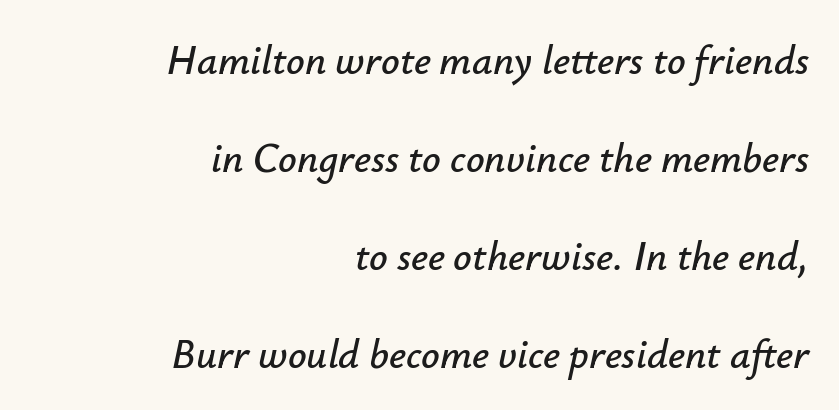
Slanted lettering throughout. Nobody touched the tracking dial on this one. Proportional: the letters do not fall into vertical columns. Descenders hang freely into open space. All the whitespace from short lines collects on the left. The rendering uses a large line-height, opening up the rows.
